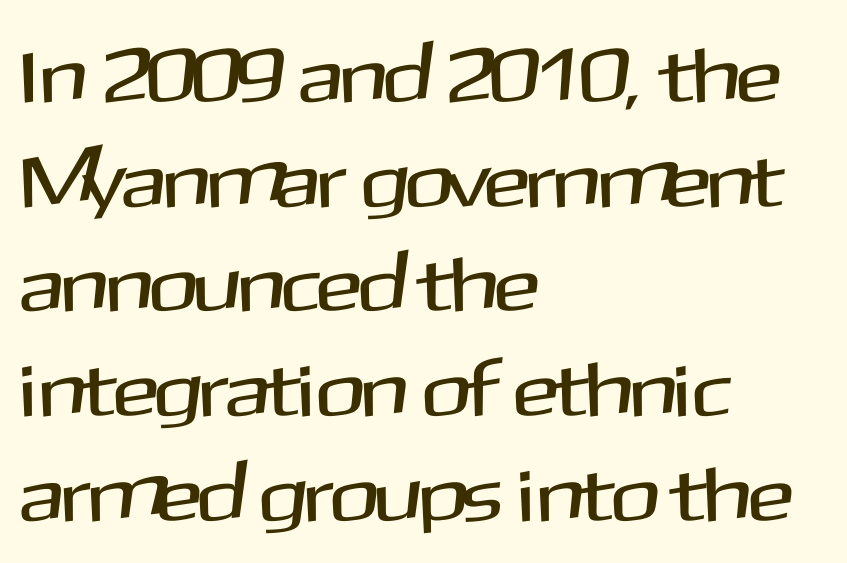
{"serif": "no", "italic": "no", "width": "normal", "stroke_contrast": "medium", "x_height": "medium", "monospaced": "no", "underline": "no", "align": "left", "line_spacing": "normal", "line_spacing_ratio": 1.36, "letter_spacing": "normal", "letter_spacing_em": 0.0, "glyph_px": 77}
